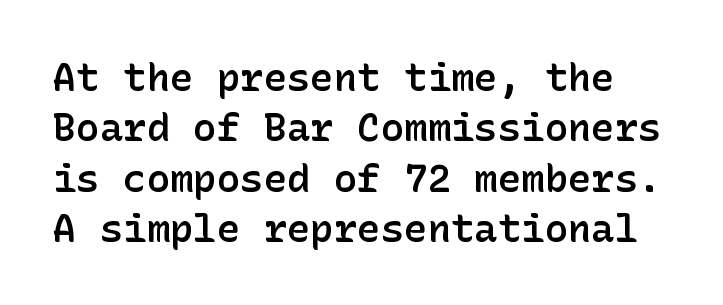
Q: Is the text bold? A: Semi-bold.
Q: Is the text italic (slanted)? A: No, it is upright.
Q: Is the typeface a serif or a sans-serif typeface? A: Sans-serif.
Q: Is the text underlined? A: No.
Q: Is the spacing between letters normal or unusually wide? A: Normal.
Q: Is the spacing between lines tight, normal or loose? A: Normal.
Q: Width (condensed, normal, or wide)? A: Normal.
Q: Stroke contrast? A: Low.
Q: x-height? A: Medium.
